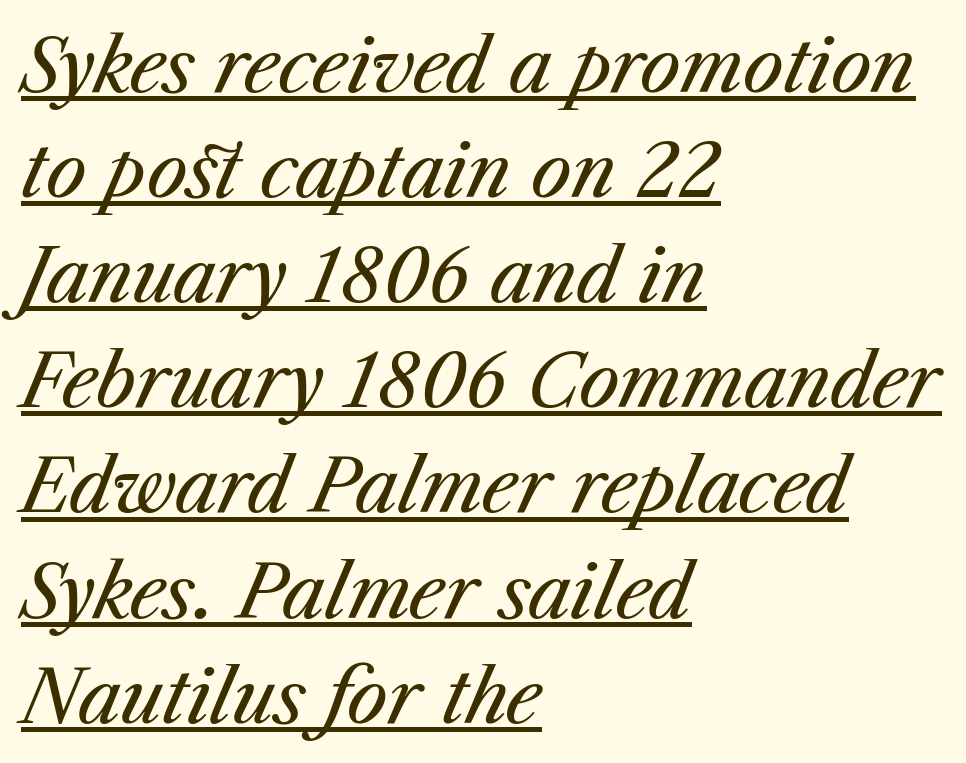
Q: Is the text bold? A: No.
Q: Is the text italic (slanted)? A: Yes, it leans right by about 23 degrees.
Q: Is the text underlined? A: Yes.
Q: How is the paragraph aligned? A: Left-aligned.
Q: Is the spacing between letters normal or unusually wide? A: Normal.
Q: Is the spacing between lines tight, normal or loose? A: Normal.
Q: Width (condensed, normal, or wide)? A: Normal.
Q: Stroke contrast? A: Medium.
Q: x-height? A: Medium.
Q: Monospaced? A: No.
